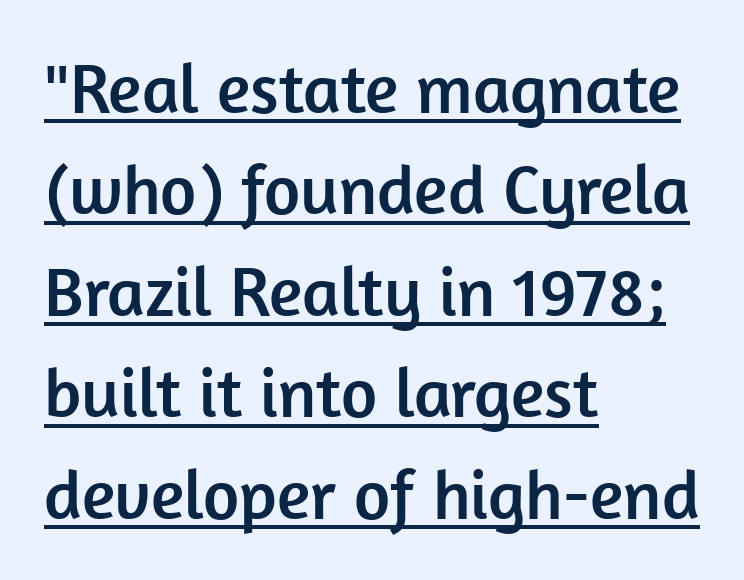
Baseline-to-baseline distance is the conventional proportion of letter height. A roman cut, with each character standing at attention. Compared with typical body copy, the letter spacing here is the same. A baseline rule has been typeset under these characters. Caption: multi-line text, flush left, ragged right.
